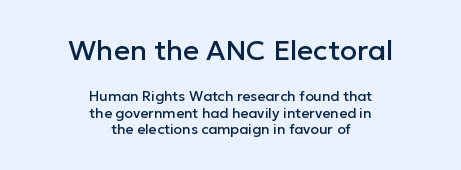
The image shows 28 px sans-serif type, upright; set centered, line spacing 1.17x, normal letter spacing, not underlined; the first (top) block is 2.0x larger; low stroke contrast and a medium x-height.
